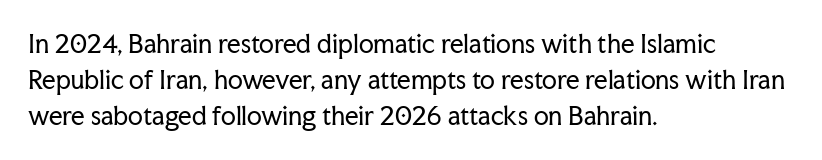
{"italic": "no", "bold": "no", "underline": "no", "align": "left", "line_spacing": "normal", "line_spacing_ratio": 1.5, "letter_spacing": "normal", "letter_spacing_em": 0.0, "glyph_px": 24}
